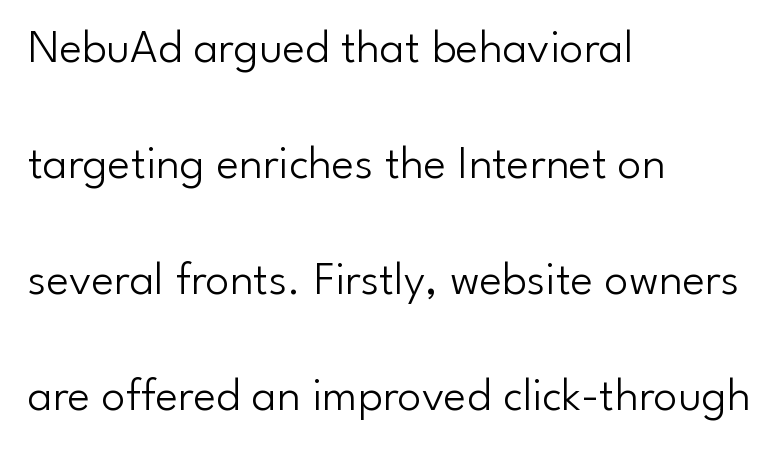
{"serif": "no", "italic": "no", "bold": "no", "weight": "light", "width": "normal", "stroke_contrast": "low", "x_height": "small", "monospaced": "no", "underline": "no", "align": "left", "line_spacing": "loose", "line_spacing_ratio": 2.42, "letter_spacing": "normal", "letter_spacing_em": 0.0, "glyph_px": 48}
